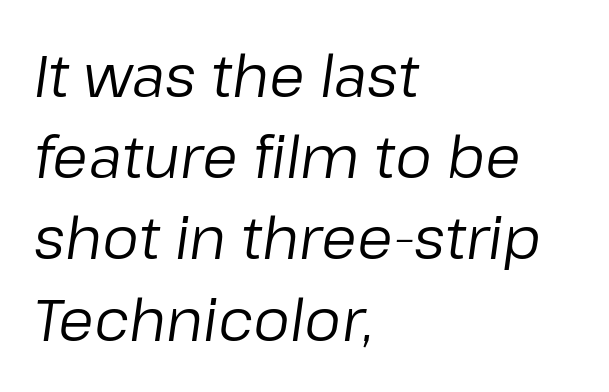
Q: Is the text bold? A: No.
Q: Is the text italic (slanted)? A: Yes, it leans right by about 8 degrees.
Q: Is the text underlined? A: No.
Q: How is the paragraph aligned? A: Left-aligned.
Q: Is the spacing between letters normal or unusually wide? A: Normal.
Q: Is the spacing between lines tight, normal or loose? A: Normal.
Q: Width (condensed, normal, or wide)? A: Normal.
Q: Stroke contrast? A: Low.
Q: x-height? A: Medium.
Q: Monospaced? A: No.
